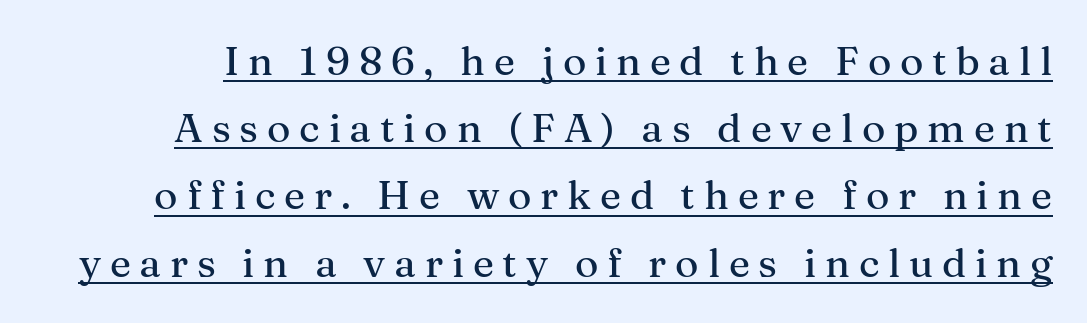
Summary of vertical rhythm: regular, with standard interline spacing. The letters are spread apart with noticeably loose tracking. Notice how a bar underscores the lettering throughout. The face used here is proportionally spaced, like ordinary book or web type. Little horizontal feet cap the strokes, marking this as serif type. The letters stand straight up with perfectly vertical stems.
